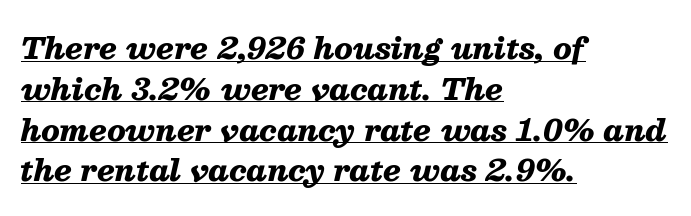
The passage shown is underscored from start to finish. Regarding leading, the lines here are spaced in the standard way. Short note: letters normally spaced. The typography opts for an oblique posture over an upright one. The ragged edge is on the right, which tells us the setting is flush left. Spacing verdict: proportional, widths tailored to each character.
